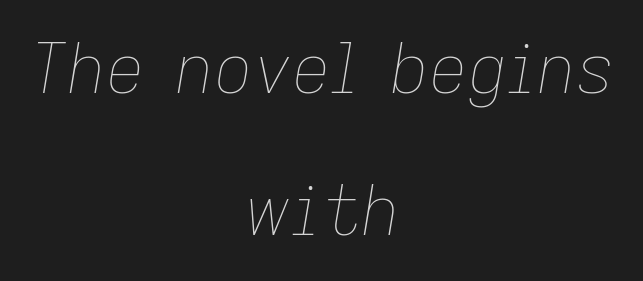
The image shows 68 px thin type, italic (leaning right); set centered, loose line spacing (2.09x), normal letter spacing, not underlined; low stroke contrast and a medium x-height.
